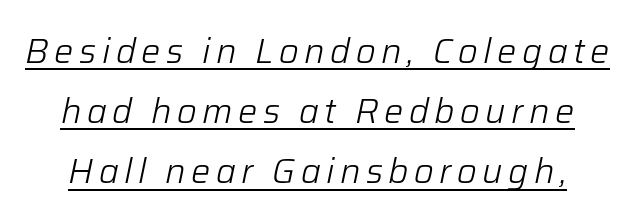
Q: Is the text bold? A: No.
Q: Is the text italic (slanted)? A: Yes, it leans right by about 12 degrees.
Q: Is the text underlined? A: Yes.
Q: Width (condensed, normal, or wide)? A: Normal.
Q: Stroke contrast? A: Low.
Q: x-height? A: Medium.
Q: Monospaced? A: No.
